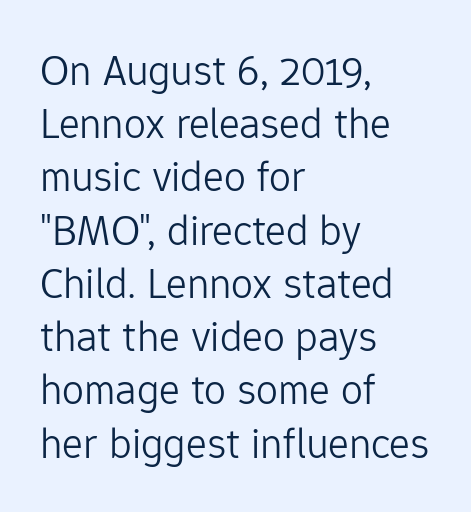
Ink coverage per letter is moderate at most. The rendering keeps characters at their native spacing. The zone under the glyphs is completely vacant. You could not count columns in this text — the font is proportionally spaced. The letters carry no serifs — their stems end cleanly without finishing strokes. Unlike italic type, these characters show no tilt at all.
